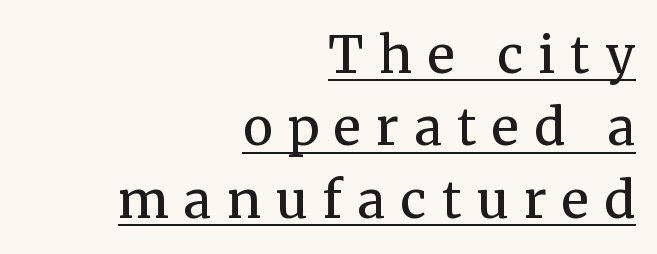
The image shows 51 px regular-weight serif type, upright; set right-aligned, normal line spacing (1.42x), unusually wide letter spacing (+0.3 em), underlined; medium stroke contrast and a medium x-height.
